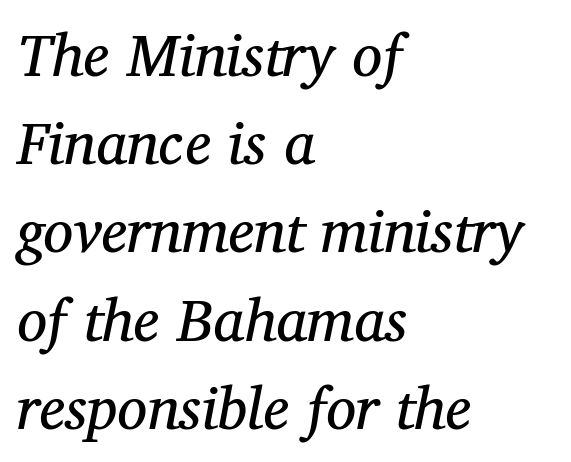
Q: Is the text bold? A: No.
Q: Is the text italic (slanted)? A: Yes, it leans right by about 12 degrees.
Q: Is the typeface a serif or a sans-serif typeface? A: Serif.
Q: Is the text underlined? A: No.
Q: How is the paragraph aligned? A: Left-aligned.
Q: Is the spacing between letters normal or unusually wide? A: Normal.
Q: Is the spacing between lines tight, normal or loose? A: Normal.
Q: Width (condensed, normal, or wide)? A: Normal.
Q: Stroke contrast? A: Medium.
Q: x-height? A: Medium.
Q: Monospaced? A: No.
